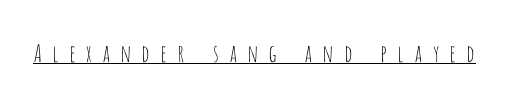
Q: Is the text bold? A: No.
Q: Is the text italic (slanted)? A: No, it is upright.
Q: Is the text underlined? A: Yes.
Q: Is the spacing between letters normal or unusually wide? A: Unusually wide.
